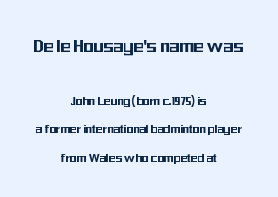
{"italic": "no", "underline": "no", "align": "center", "line_spacing": "loose", "line_spacing_ratio": 2.02, "letter_spacing": "normal", "letter_spacing_em": 0.0, "larger_block": "first", "size_ratio": 1.5, "glyph_px": 21}
